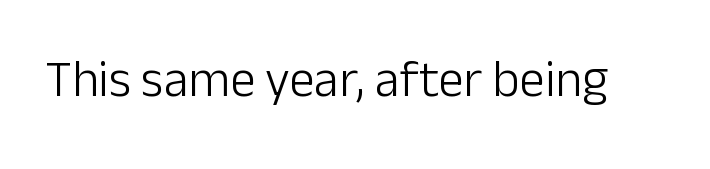
The image shows 51 px light sans-serif type, upright; set normal letter spacing, not underlined; low stroke contrast and a medium x-height.
